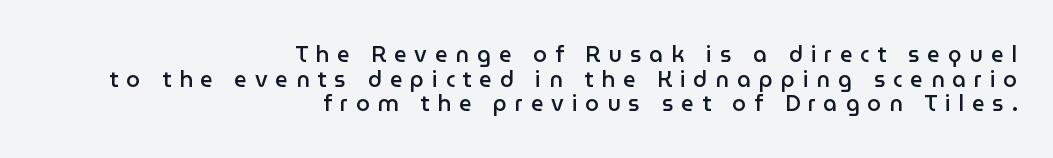
The image shows 22 px text type, upright; set right-aligned, tight line spacing (1.12x), unusually wide letter spacing (+0.36 em), not underlined.
